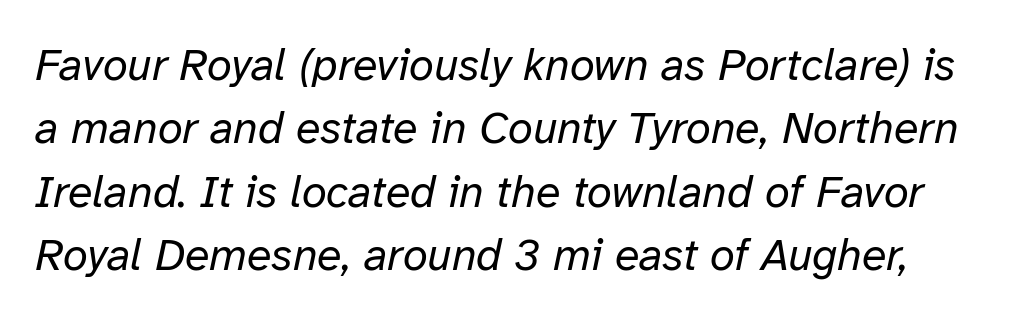
Leading matches the norm, producing a regular column. Looks like regular typesetting: each glyph gets only the width it needs. Quick note: italic. Here the glyphs are tracked normally, forming tight word shapes. Only glyphs here, with clear space below each row. Vertical stems look standard width or narrower in stroke.
